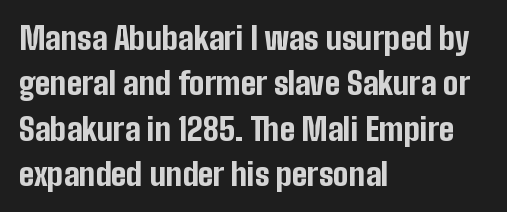
Descenders hang freely into open space. Looks like regular typesetting: each glyph gets only the width it needs. The horizontal fit of the characters is conventional and even. Leading matches the norm, producing a regular column. Is the type bold? Yes — the strokes are clearly thick and heavy. Classification — sans serif.
